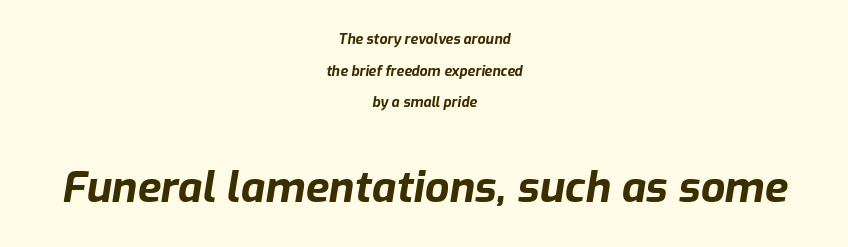
{"italic": "yes", "lean": "right", "slant_degrees": 9, "bold": "yes", "weight": "bold", "width": "normal", "stroke_contrast": "low", "x_height": "medium", "monospaced": "no", "underline": "no", "align": "center", "line_spacing": "loose", "line_spacing_ratio": 2.26, "letter_spacing": "normal", "letter_spacing_em": 0.0, "larger_block": "second", "size_ratio": 3.07, "glyph_px": 43}
